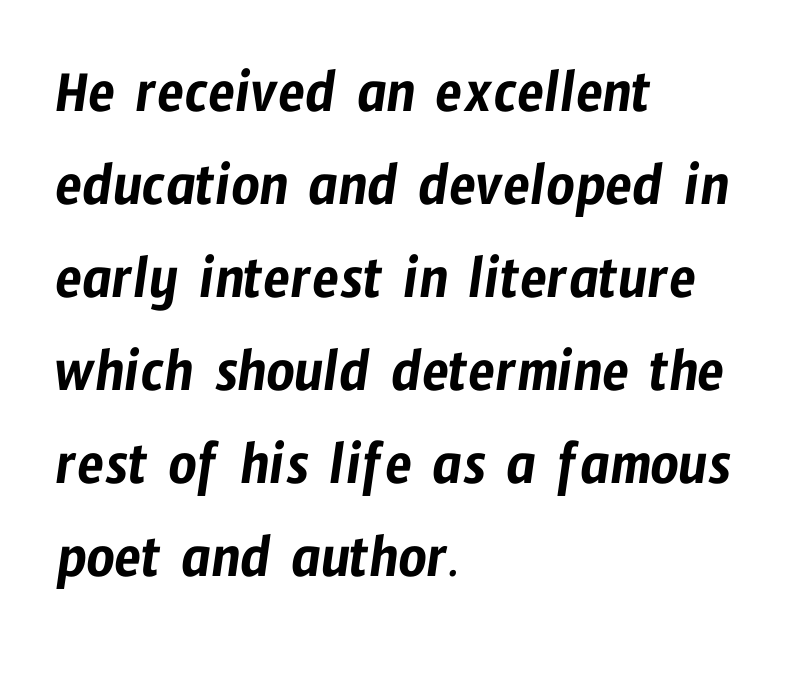
{"serif": "no", "width": "condensed", "stroke_contrast": "low", "x_height": "medium", "monospaced": "no", "underline": "no", "align": "left", "line_spacing": "normal", "line_spacing_ratio": 1.5, "letter_spacing": "normal", "letter_spacing_em": 0.0, "glyph_px": 62}
